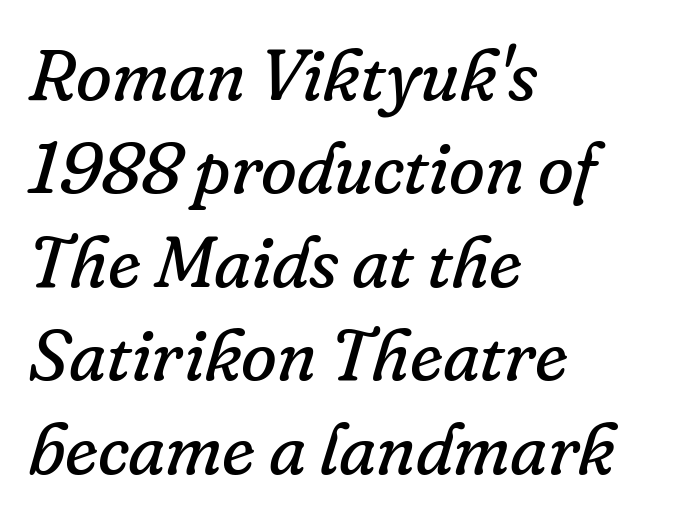
The image shows 73 px regular-weight serif type, italic (leaning right); set left-aligned, normal line spacing (1.28x), normal letter spacing, not underlined; low stroke contrast and a small x-height.
